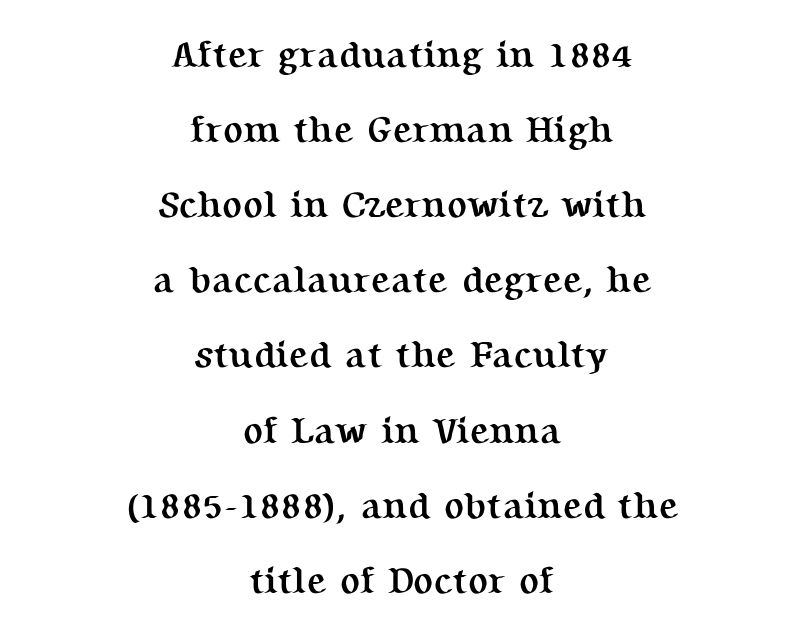
{"serif": "yes", "italic": "no", "bold": "yes", "weight": "semibold", "width": "normal", "stroke_contrast": "medium", "x_height": "medium", "monospaced": "no", "underline": "no", "align": "center", "line_spacing": "loose", "line_spacing_ratio": 2.03, "letter_spacing": "normal", "letter_spacing_em": 0.0, "glyph_px": 37}
